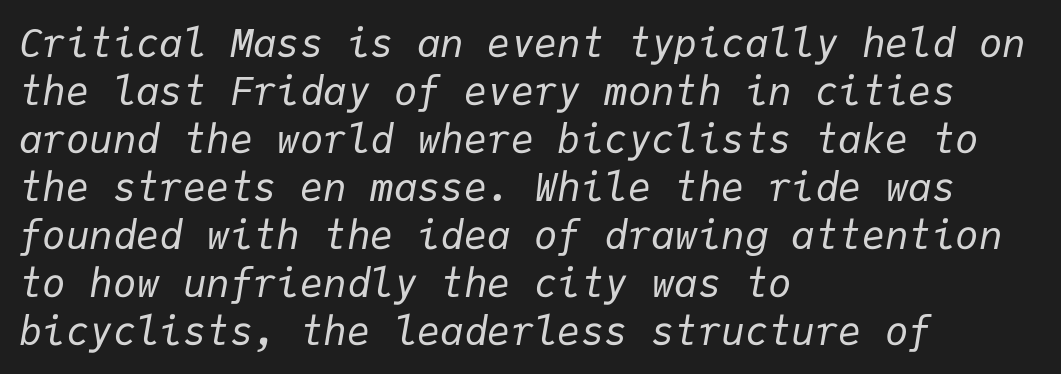
Q: Is the text bold? A: No.
Q: Is the text italic (slanted)? A: Yes, it leans right by about 9 degrees.
Q: Is the text underlined? A: No.
Q: How is the paragraph aligned? A: Left-aligned.
Q: Is the spacing between letters normal or unusually wide? A: Normal.
Q: Width (condensed, normal, or wide)? A: Normal.
Q: Stroke contrast? A: Low.
Q: x-height? A: Medium.
Q: Monospaced? A: Yes.
